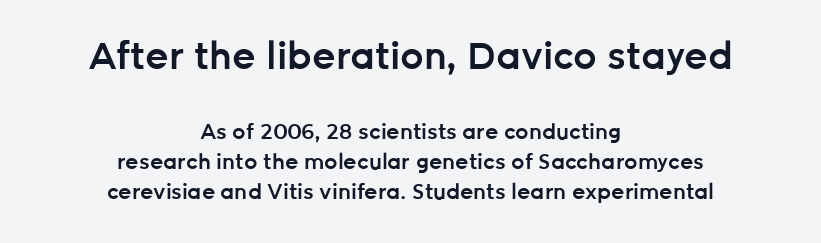
{"serif": "no", "italic": "no", "bold": "semi", "weight": "semibold", "width": "normal", "stroke_contrast": "low", "x_height": "medium", "monospaced": "no", "underline": "no", "align": "center", "line_spacing": "normal", "line_spacing_ratio": 1.43, "letter_spacing": "normal", "letter_spacing_em": 0.0, "larger_block": "first", "size_ratio": 1.76, "glyph_px": 37}
